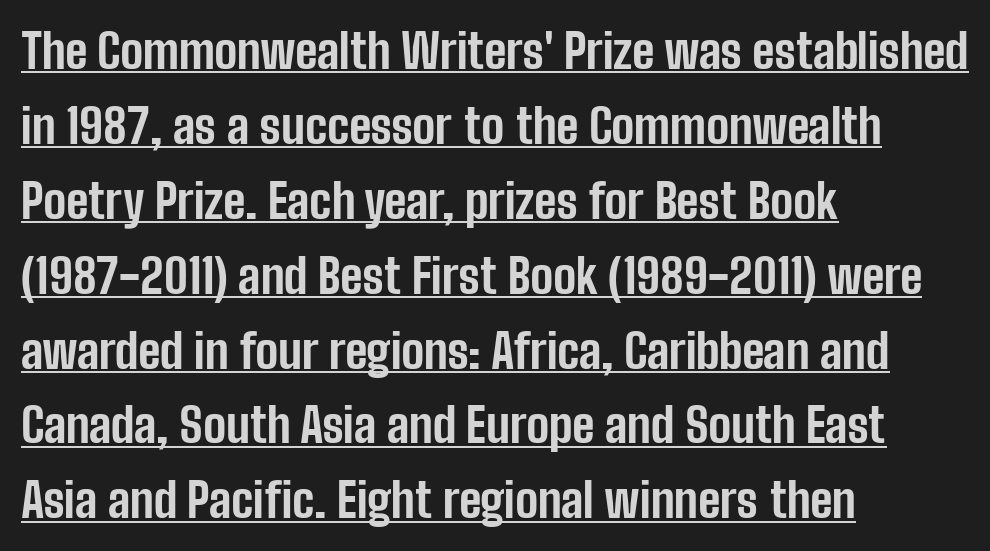
The image shows 48 px bold, condensed sans-serif type, upright; set left-aligned, normal line spacing (1.56x), normal letter spacing, underlined; low stroke contrast and a medium x-height.
